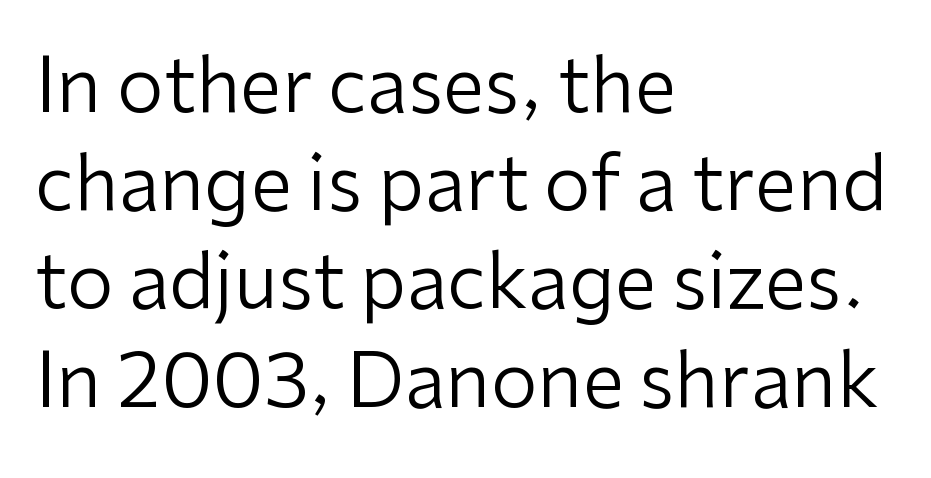
{"serif": "no", "italic": "no", "bold": "no", "weight": "regular", "width": "normal", "stroke_contrast": "low", "x_height": "medium", "monospaced": "no", "underline": "no", "align": "left", "line_spacing": "normal", "line_spacing_ratio": 1.31, "letter_spacing": "normal", "letter_spacing_em": 0.0, "glyph_px": 75}
